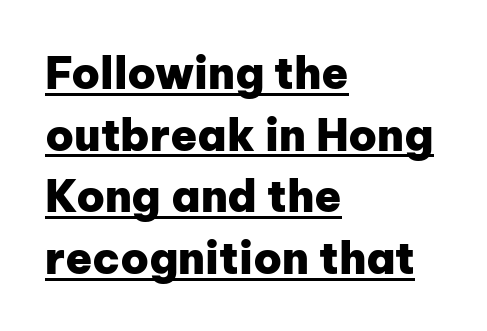
Q: Is the text bold? A: Yes.
Q: Is the text italic (slanted)? A: No, it is upright.
Q: Is the typeface a serif or a sans-serif typeface? A: Sans-serif.
Q: Is the text underlined? A: Yes.
Q: How is the paragraph aligned? A: Left-aligned.
Q: Is the spacing between letters normal or unusually wide? A: Normal.
Q: Is the spacing between lines tight, normal or loose? A: Normal.
Q: Width (condensed, normal, or wide)? A: Normal.
Q: Stroke contrast? A: Low.
Q: x-height? A: Medium.
Q: Monospaced? A: No.
